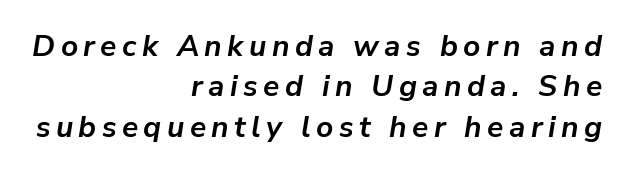
The image shows 30 px semibold type, italic (leaning right); set right-aligned, normal line spacing (1.35x), not underlined; low stroke contrast and a medium x-height.
